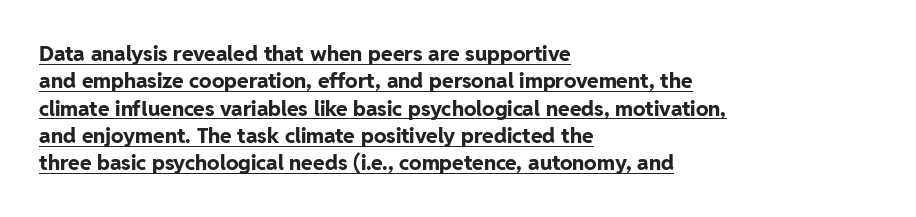
{"italic": "no", "bold": "yes", "underline": "yes", "align": "left", "line_spacing": "normal", "line_spacing_ratio": 1.3, "letter_spacing": "normal", "letter_spacing_em": 0.0, "glyph_px": 21}
